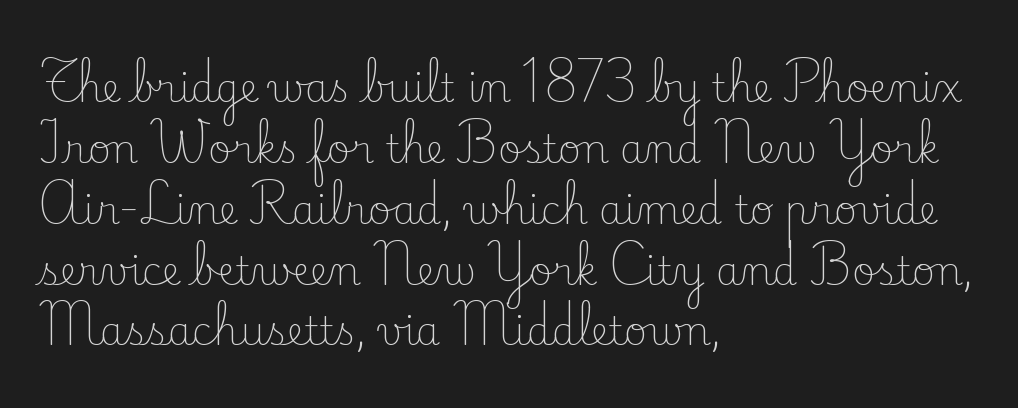
Q: Is the text bold? A: No.
Q: Is the text italic (slanted)? A: No, it is upright.
Q: Is the typeface a serif or a sans-serif typeface? A: Serif.
Q: Is the text underlined? A: No.
Q: How is the paragraph aligned? A: Left-aligned.
Q: Is the spacing between letters normal or unusually wide? A: Normal.
Q: Is the spacing between lines tight, normal or loose? A: Normal.
Q: Width (condensed, normal, or wide)? A: Normal.
Q: Stroke contrast? A: Low.
Q: x-height? A: Small.
Q: Monospaced? A: No.
